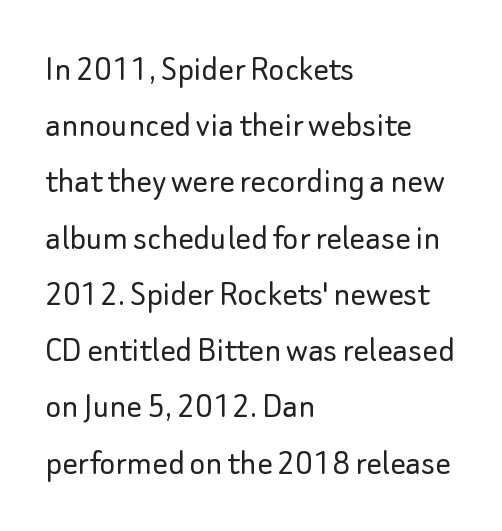
Q: Is the text bold? A: No.
Q: Is the text italic (slanted)? A: No, it is upright.
Q: Is the typeface a serif or a sans-serif typeface? A: Sans-serif.
Q: Is the text underlined? A: No.
Q: How is the paragraph aligned? A: Left-aligned.
Q: Is the spacing between letters normal or unusually wide? A: Normal.
Q: Is the spacing between lines tight, normal or loose? A: Normal.
Q: Width (condensed, normal, or wide)? A: Normal.
Q: Stroke contrast? A: Low.
Q: x-height? A: Small.
Q: Monospaced? A: No.
